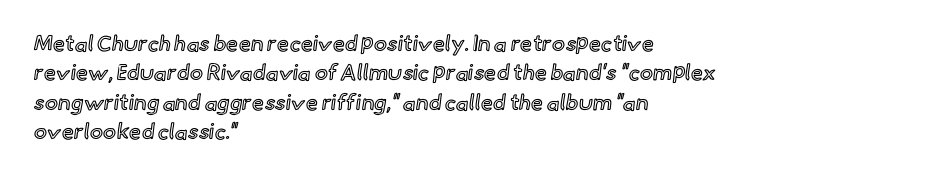
Q: Is the text italic (slanted)? A: Yes.
Q: Is the text underlined? A: No.
Q: How is the paragraph aligned? A: Left-aligned.
Q: Is the spacing between letters normal or unusually wide? A: Normal.
Q: Is the spacing between lines tight, normal or loose? A: Normal.
